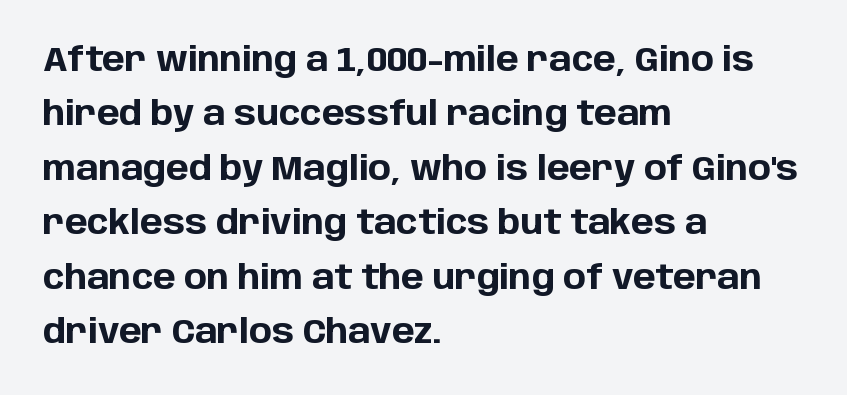
The image shows 34 px bold sans-serif type, upright; set left-aligned, normal line spacing (1.6x), normal letter spacing, not underlined; low stroke contrast and a large x-height.
